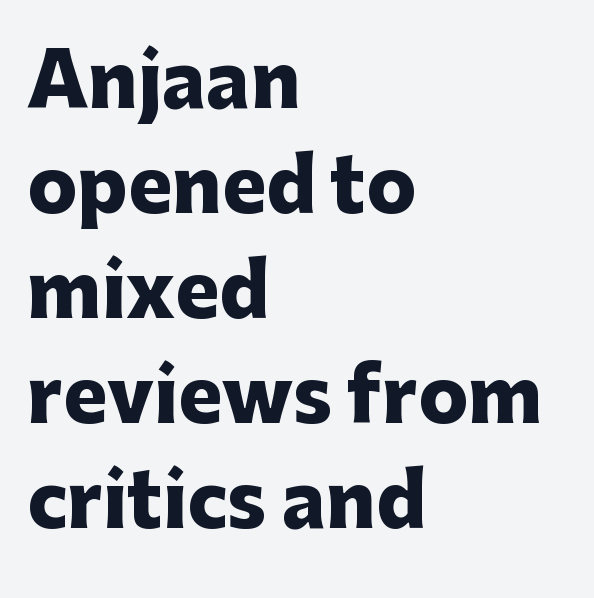
{"serif": "no", "italic": "no", "bold": "yes", "weight": "heavy", "width": "normal", "stroke_contrast": "low", "x_height": "medium", "monospaced": "no", "underline": "no", "align": "left", "line_spacing": "normal", "line_spacing_ratio": 1.42, "letter_spacing": "normal", "letter_spacing_em": 0.0, "glyph_px": 74}
